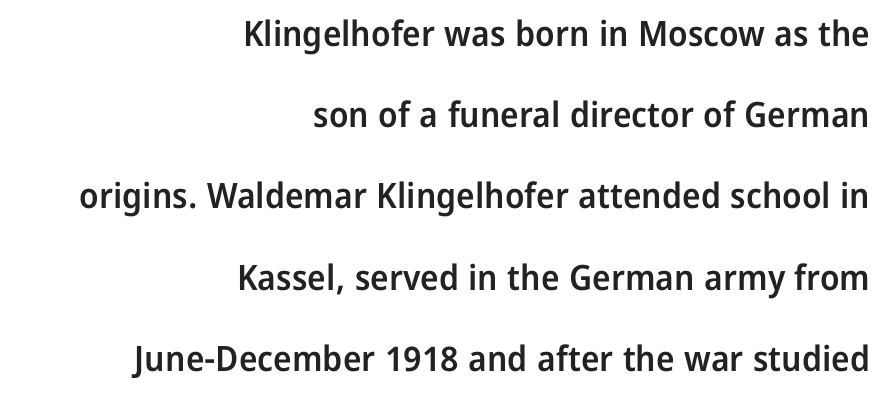
{"serif": "no", "italic": "no", "bold": "semi", "weight": "semibold", "width": "normal", "stroke_contrast": "low", "x_height": "medium", "monospaced": "no", "underline": "no", "align": "right", "line_spacing": "loose", "line_spacing_ratio": 2.32, "letter_spacing": "normal", "letter_spacing_em": 0.0, "glyph_px": 35}
